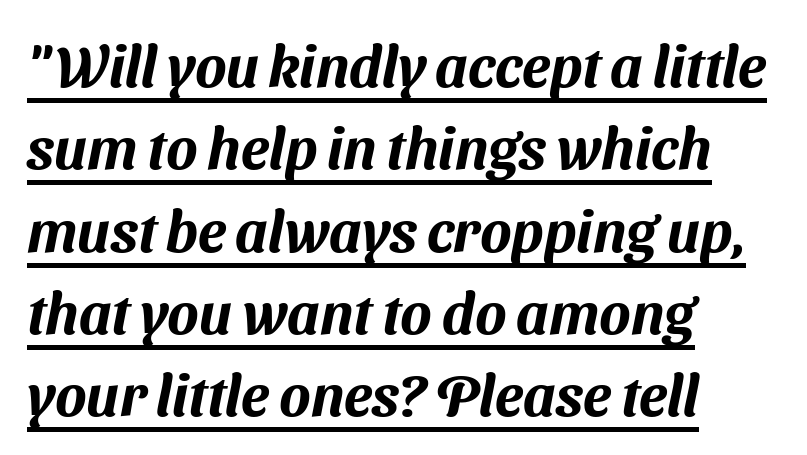
The image shows 58 px sans-serif type; set left-aligned, normal line spacing (1.42x), normal letter spacing, underlined; medium stroke contrast and a medium x-height.
